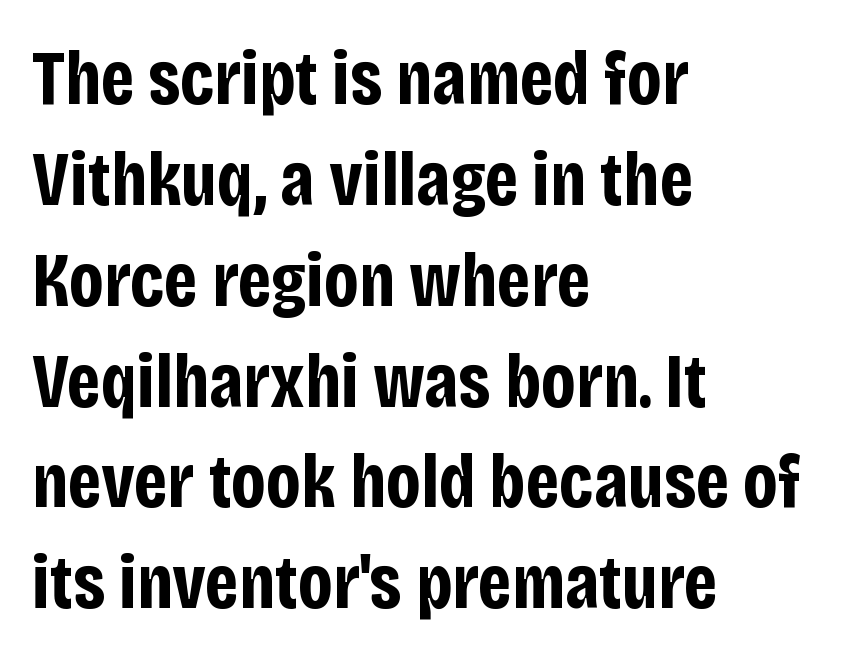
The image shows 77 px bold, condensed sans-serif type, upright; set left-aligned, normal line spacing (1.31x), normal letter spacing, not underlined; low stroke contrast and a large x-height.
